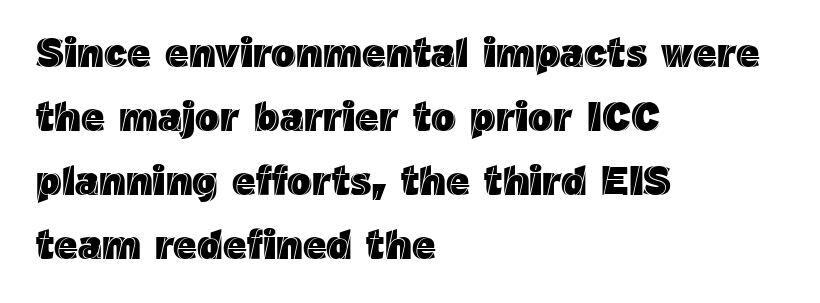
The image shows 41 px text type, upright; set left-aligned, normal line spacing (1.56x), normal letter spacing, not underlined; a medium x-height.
